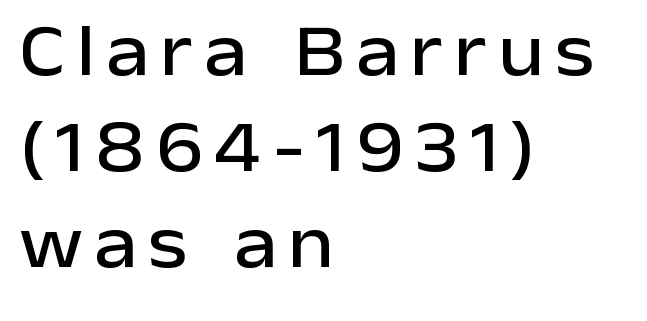
{"serif": "no", "italic": "no", "width": "normal", "stroke_contrast": "low", "x_height": "medium", "monospaced": "no", "underline": "no", "align": "left", "line_spacing": "normal", "line_spacing_ratio": 1.3, "glyph_px": 74}
